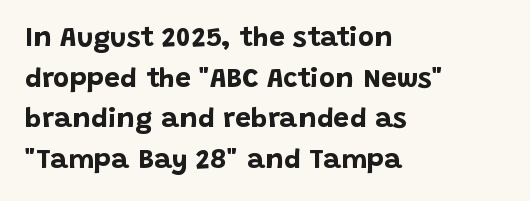
Q: Is the text bold? A: Yes.
Q: Is the text italic (slanted)? A: No, it is upright.
Q: Is the typeface a serif or a sans-serif typeface? A: Sans-serif.
Q: Is the text underlined? A: No.
Q: How is the paragraph aligned? A: Left-aligned.
Q: Is the spacing between letters normal or unusually wide? A: Normal.
Q: Is the spacing between lines tight, normal or loose? A: Normal.
Q: Width (condensed, normal, or wide)? A: Normal.
Q: Stroke contrast? A: Low.
Q: x-height? A: Large.
Q: Monospaced? A: No.
